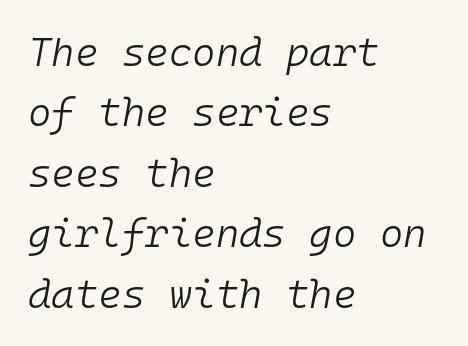
Q: Is the text bold? A: No.
Q: Is the text italic (slanted)? A: Yes, it leans right by about 10 degrees.
Q: Is the text underlined? A: No.
Q: How is the paragraph aligned? A: Left-aligned.
Q: Is the spacing between letters normal or unusually wide? A: Normal.
Q: Is the spacing between lines tight, normal or loose? A: Normal.
Q: Width (condensed, normal, or wide)? A: Normal.
Q: Stroke contrast? A: Low.
Q: x-height? A: Medium.
Q: Monospaced? A: Yes.
